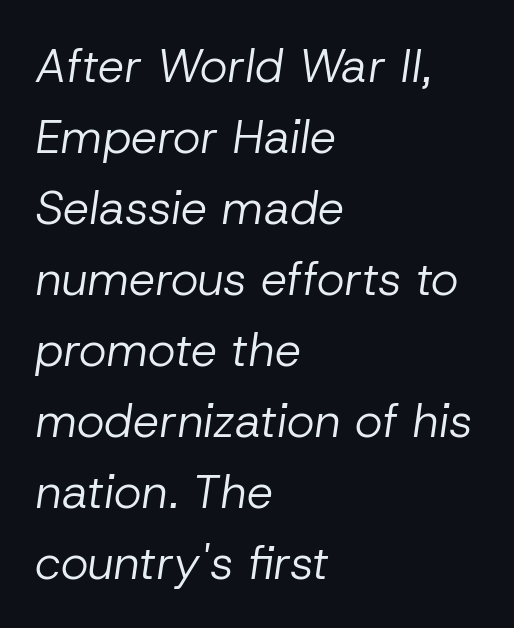
The image shows 47 px regular-weight type, italic (leaning right); set left-aligned, normal line spacing (1.51x), normal letter spacing, not underlined; low stroke contrast and a medium x-height.
